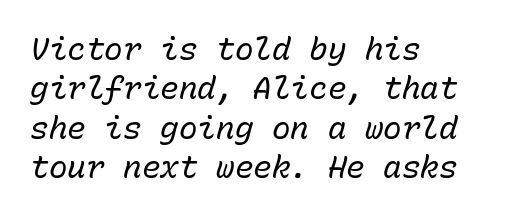
Vertical spacing — default. A typesetter would call this monospace, since all characters share one set width. Is the type heavy? It reads as light-to-regular instead. All the whitespace from short lines collects on the right. A clean baseline with only descenders dipping below it.
